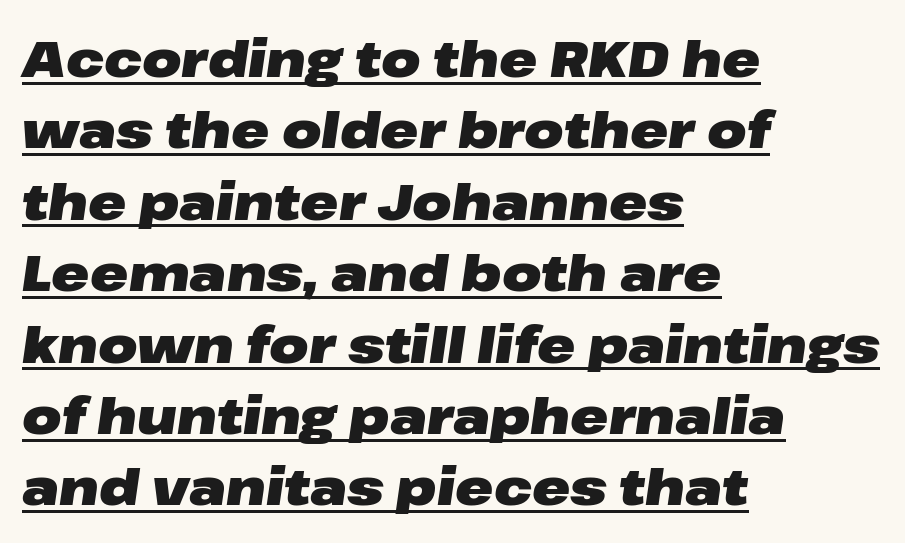
The image shows 51 px heavy, wide type, italic (leaning right); set left-aligned, normal line spacing (1.4x), normal letter spacing, underlined; low stroke contrast and a medium x-height.
